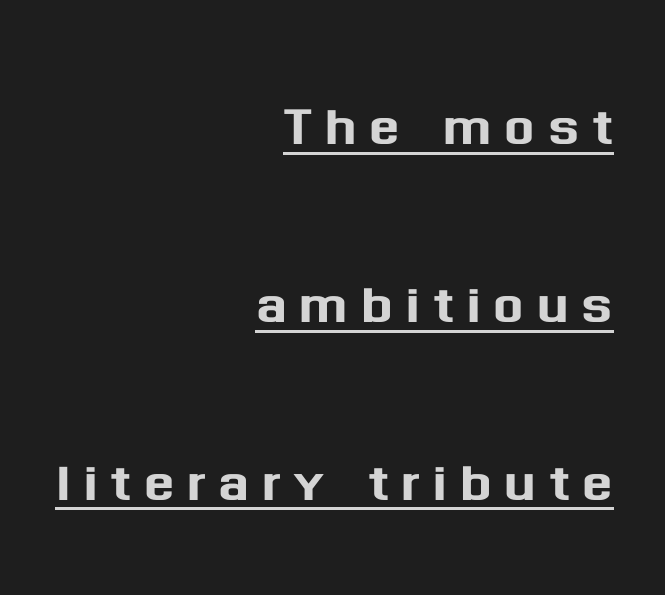
The image shows 72 px sans-serif type, upright; set right-aligned, loose line spacing (2.47x), underlined; medium stroke contrast and a medium x-height.
